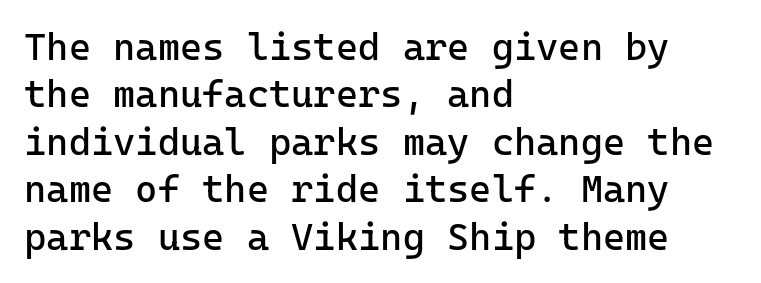
Q: Is the text bold? A: No.
Q: Is the text italic (slanted)? A: No, it is upright.
Q: Is the typeface a serif or a sans-serif typeface? A: Sans-serif.
Q: Is the text underlined? A: No.
Q: How is the paragraph aligned? A: Left-aligned.
Q: Is the spacing between letters normal or unusually wide? A: Normal.
Q: Is the spacing between lines tight, normal or loose? A: Normal.
Q: Width (condensed, normal, or wide)? A: Normal.
Q: Stroke contrast? A: Low.
Q: x-height? A: Medium.
